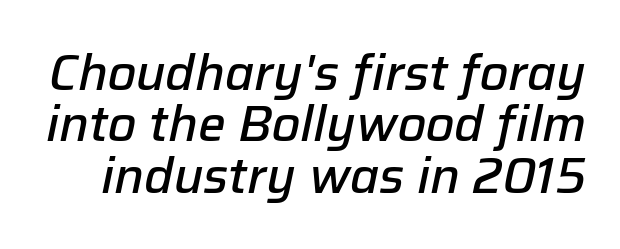
Italic? Definitely — the glyphs are oblique. Rule under the text: the space is simply empty. Interline gaps are noticeably narrow in this sample. This is the in-between weight designers call semibold or demi.
